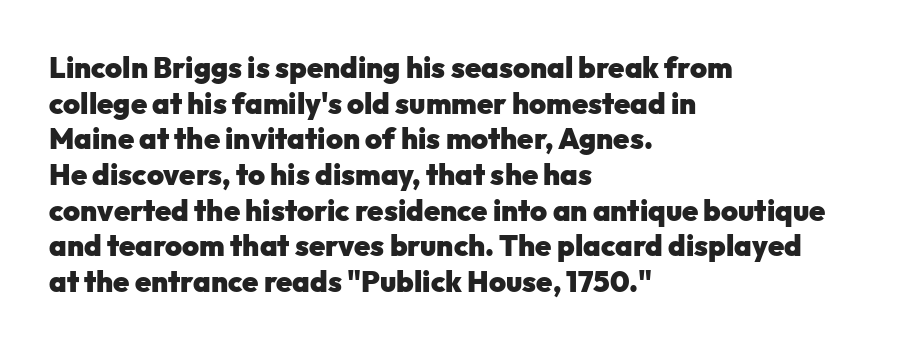
Q: Is the text bold? A: Yes.
Q: Is the text italic (slanted)? A: No, it is upright.
Q: Is the typeface a serif or a sans-serif typeface? A: Sans-serif.
Q: Is the text underlined? A: No.
Q: How is the paragraph aligned? A: Left-aligned.
Q: Is the spacing between letters normal or unusually wide? A: Normal.
Q: Width (condensed, normal, or wide)? A: Normal.
Q: Stroke contrast? A: Low.
Q: x-height? A: Medium.
Q: Monospaced? A: No.
